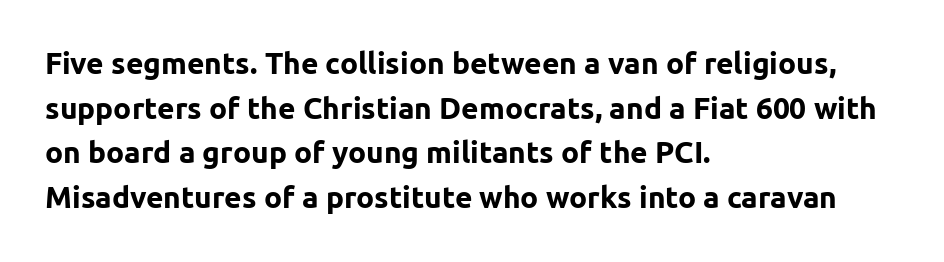
The image shows 30 px bold sans-serif type, upright; set left-aligned, normal line spacing (1.49x), normal letter spacing, not underlined; low stroke contrast and a medium x-height.
